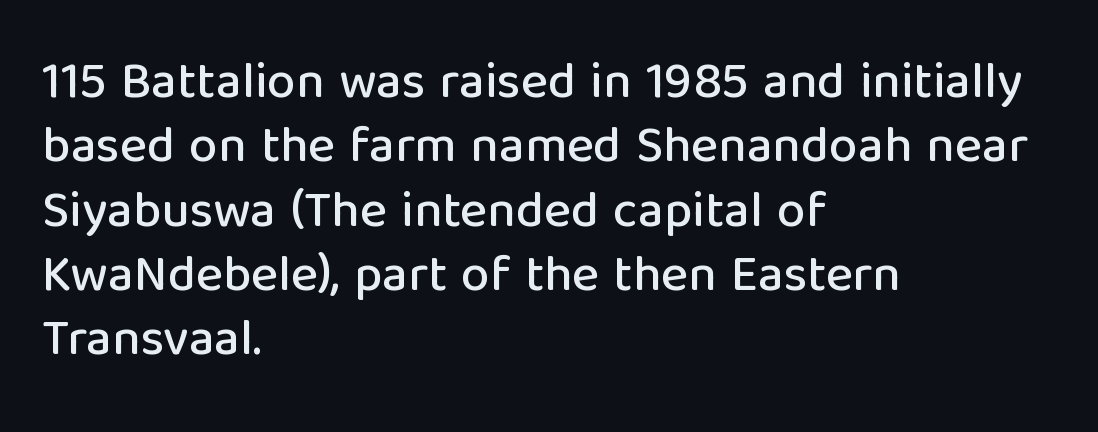
The image shows 51 px sans-serif type, upright; set left-aligned, normal line spacing (1.26x), normal letter spacing, not underlined; low stroke contrast and a medium x-height.
